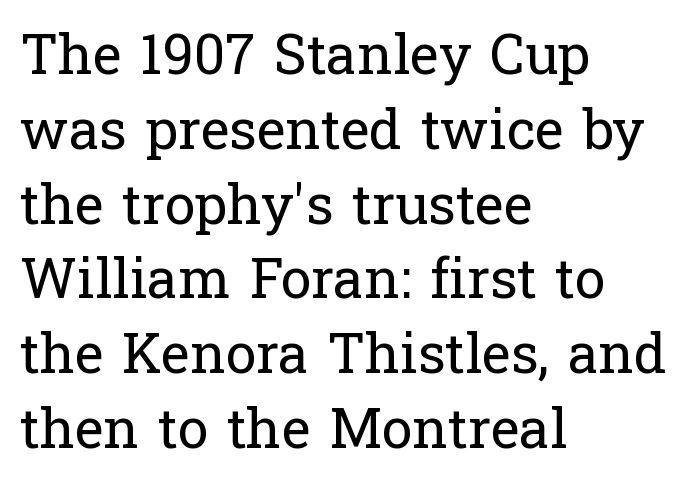
The image shows 55 px regular-weight serif type, upright; set left-aligned, normal line spacing (1.36x), normal letter spacing, not underlined; low stroke contrast and a medium x-height.
